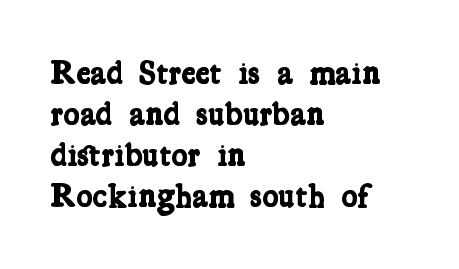
Q: Is the text bold? A: Yes.
Q: Is the typeface a serif or a sans-serif typeface? A: Serif.
Q: Is the text underlined? A: No.
Q: How is the paragraph aligned? A: Left-aligned.
Q: Is the spacing between letters normal or unusually wide? A: Normal.
Q: Width (condensed, normal, or wide)? A: Condensed.
Q: Stroke contrast? A: Low.
Q: x-height? A: Medium.
Q: Monospaced? A: No.
